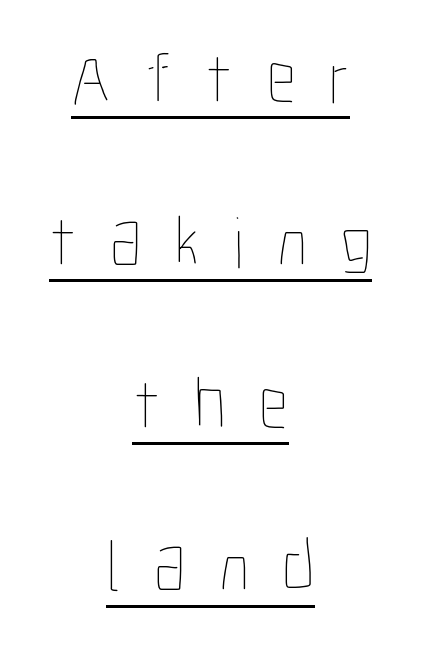
{"italic": "no", "bold": "no", "weight": "thin", "width": "condensed", "stroke_contrast": "low", "x_height": "medium", "monospaced": "no", "underline": "yes", "align": "center", "line_spacing": "loose", "line_spacing_ratio": 2.23, "letter_spacing": "wide", "letter_spacing_em": 0.46, "glyph_px": 73}
